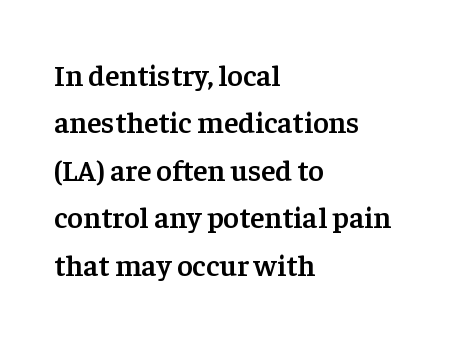
The image shows 30 px semibold serif type, upright; set left-aligned, normal line spacing (1.58x), normal letter spacing, not underlined; low stroke contrast and a medium x-height.
